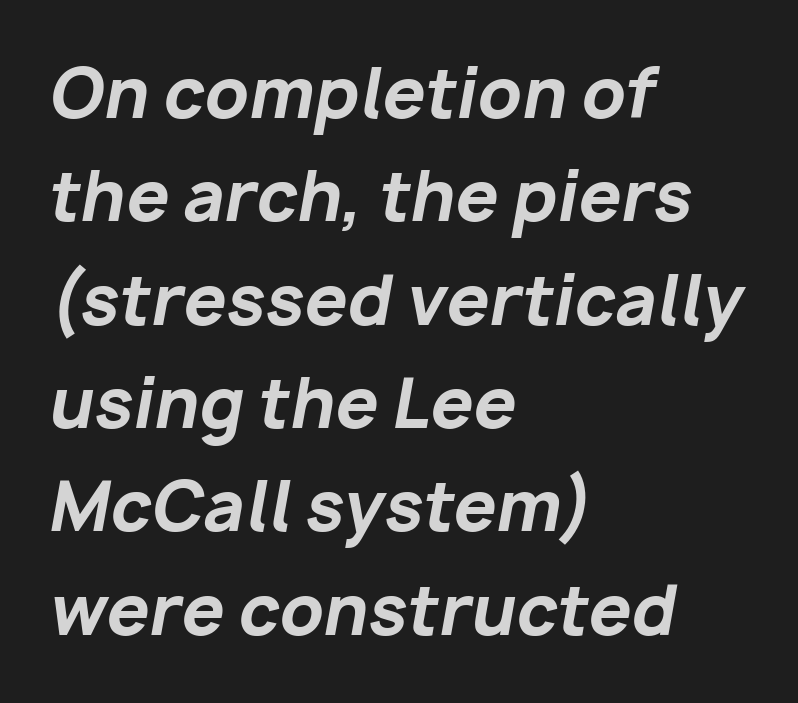
Q: Is the text bold? A: Yes.
Q: Is the text italic (slanted)? A: Yes, it leans right by about 10 degrees.
Q: Is the text underlined? A: No.
Q: How is the paragraph aligned? A: Left-aligned.
Q: Is the spacing between letters normal or unusually wide? A: Normal.
Q: Is the spacing between lines tight, normal or loose? A: Normal.
Q: Width (condensed, normal, or wide)? A: Normal.
Q: Stroke contrast? A: Low.
Q: x-height? A: Medium.
Q: Monospaced? A: No.
